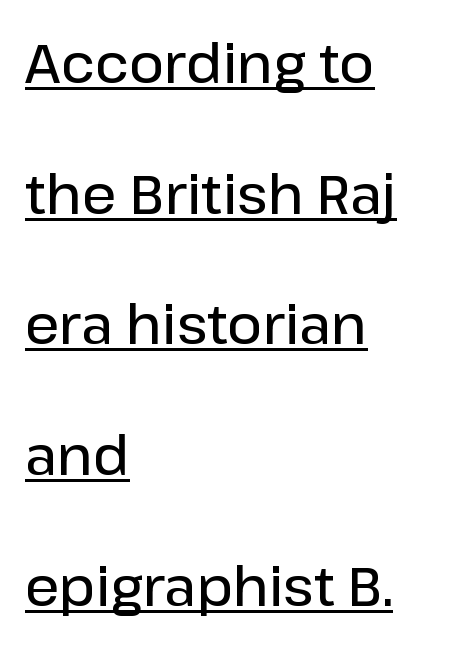
These lines stand farther apart than default settings would place them. Spacing verdict: proportional, widths tailored to each character. Is there any slant? The stems are plumb. A somewhat darkened texture: the type is semibold rather than bold. This sample uses plain, unmodified letter spacing.
